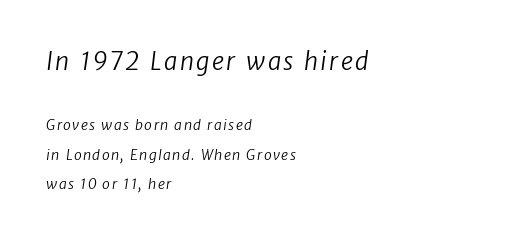
The image shows 24 px text type; set left-aligned, loose line spacing (2.12x), not underlined; the first (top) block is 1.71x larger.
